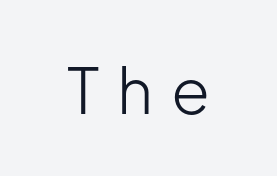
The image shows 63 px light sans-serif type, upright; set unusually wide letter spacing (+0.28 em), not underlined; low stroke contrast and a medium x-height.
